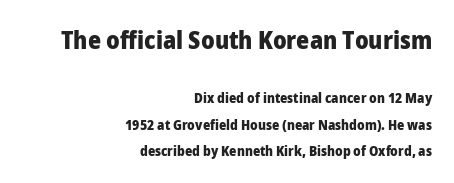
{"italic": "no", "bold": "yes", "underline": "no", "align": "right", "line_spacing_ratio": 1.86, "letter_spacing": "normal", "letter_spacing_em": 0.0, "larger_block": "first", "size_ratio": 1.79, "glyph_px": 25}
